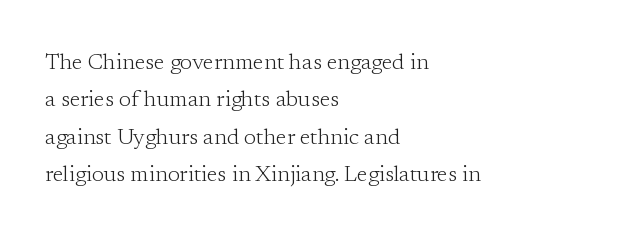
The image shows 22 px text type, upright; set left-aligned, normal line spacing (1.7x), normal letter spacing, not underlined.
